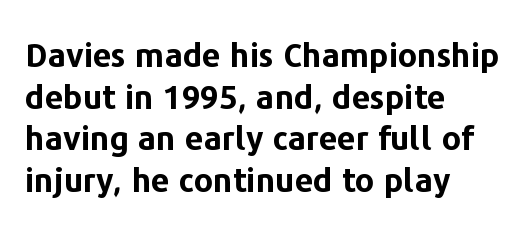
Q: Is the text bold? A: Yes.
Q: Is the text italic (slanted)? A: No, it is upright.
Q: Is the typeface a serif or a sans-serif typeface? A: Sans-serif.
Q: Is the text underlined? A: No.
Q: How is the paragraph aligned? A: Left-aligned.
Q: Is the spacing between letters normal or unusually wide? A: Normal.
Q: Is the spacing between lines tight, normal or loose? A: Normal.
Q: Width (condensed, normal, or wide)? A: Normal.
Q: Stroke contrast? A: Low.
Q: x-height? A: Medium.
Q: Monospaced? A: No.
